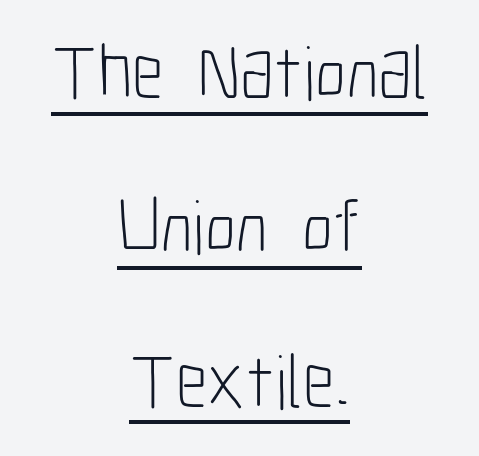
{"serif": "no", "italic": "no", "bold": "no", "weight": "light", "width": "condensed", "stroke_contrast": "low", "x_height": "medium", "monospaced": "no", "underline": "yes", "align": "center", "line_spacing": "loose", "line_spacing_ratio": 2.03, "letter_spacing": "normal", "letter_spacing_em": 0.0, "glyph_px": 76}
